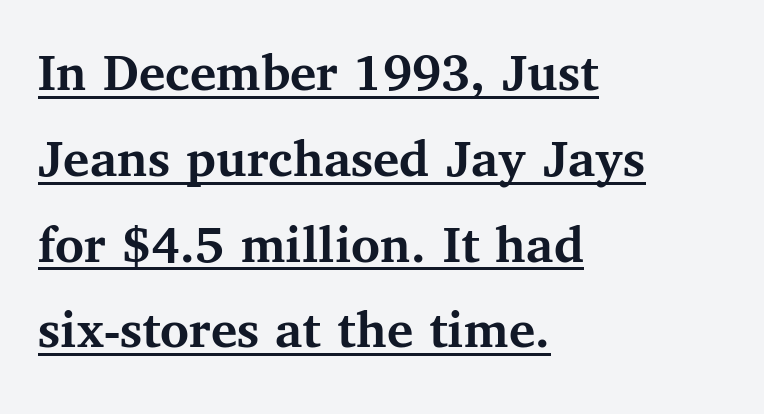
The image shows 55 px semibold serif type, upright; set left-aligned, normal line spacing (1.56x), normal letter spacing, underlined; medium stroke contrast and a medium x-height.
